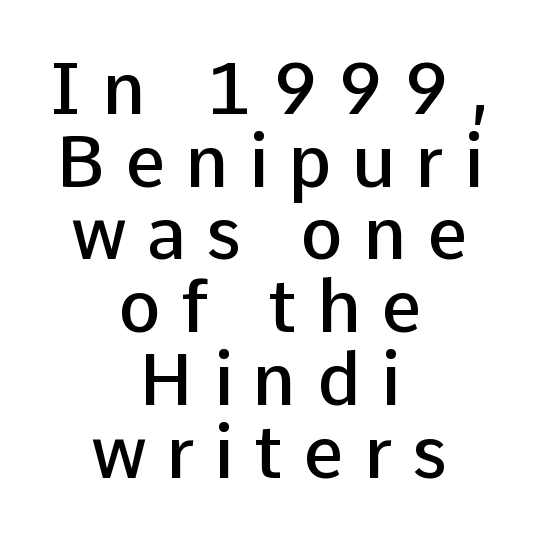
Q: Is the text bold? A: Semi-bold.
Q: Is the text italic (slanted)? A: No, it is upright.
Q: Is the typeface a serif or a sans-serif typeface? A: Sans-serif.
Q: Is the text underlined? A: No.
Q: How is the paragraph aligned? A: Centered.
Q: Is the spacing between letters normal or unusually wide? A: Unusually wide.
Q: Is the spacing between lines tight, normal or loose? A: Tight.
Q: Width (condensed, normal, or wide)? A: Normal.
Q: Stroke contrast? A: Low.
Q: x-height? A: Medium.
Q: Monospaced? A: No.
